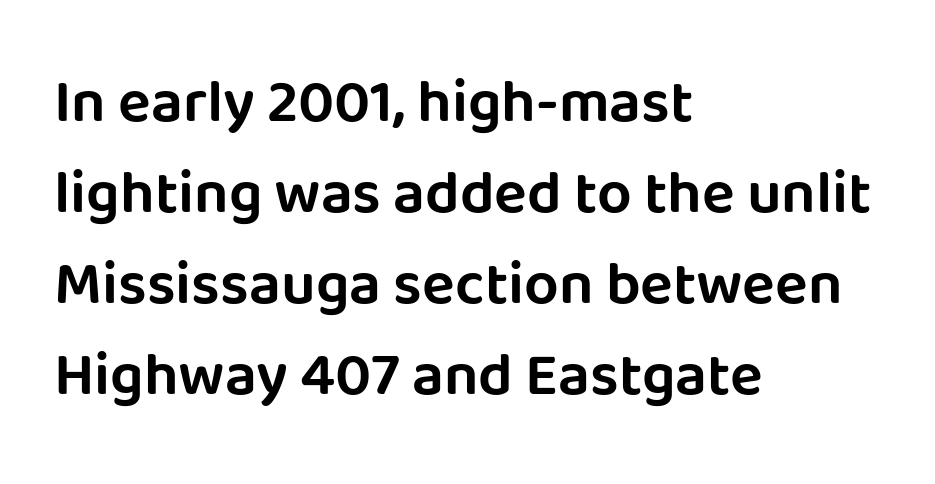
The image shows 61 px sans-serif type, upright; set left-aligned, normal line spacing (1.49x), normal letter spacing, not underlined; low stroke contrast and a large x-height.
